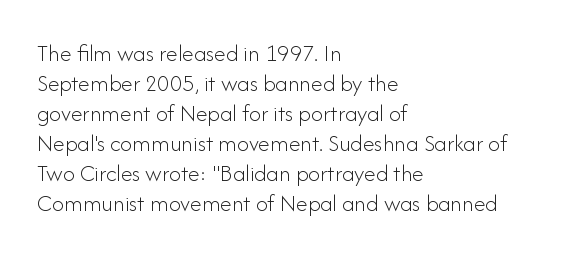
The image shows 24 px text type, upright; set left-aligned, normal line spacing (1.25x), normal letter spacing, not underlined.
